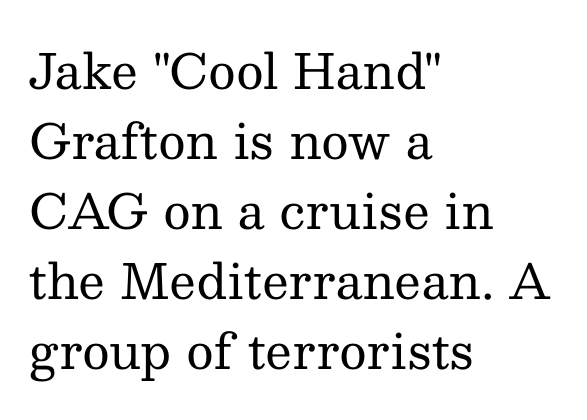
{"serif": "yes", "italic": "no", "bold": "no", "weight": "regular", "width": "normal", "stroke_contrast": "medium", "x_height": "medium", "monospaced": "no", "underline": "no", "align": "left", "line_spacing": "normal", "line_spacing_ratio": 1.46, "letter_spacing": "normal", "letter_spacing_em": 0.0, "glyph_px": 48}
